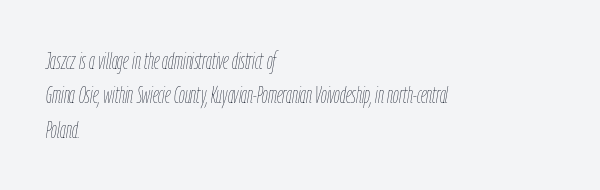
Summary of weight: not heavy and not bold. Between one letter and the next there's only the usual sliver of space. Leading matches the norm, producing a regular column. Does the copy run flush right? No — it runs flush left.
